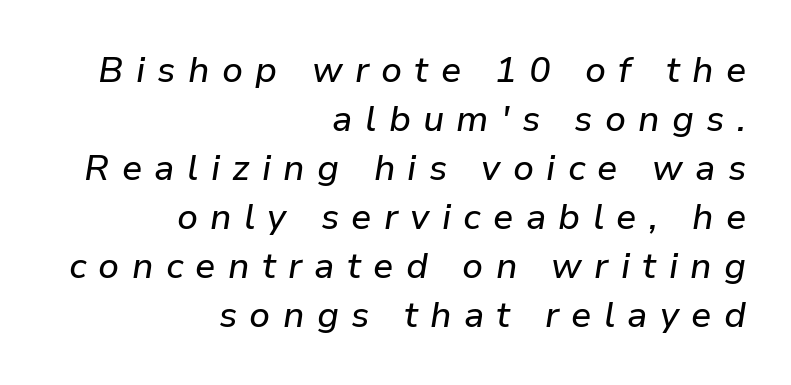
The passage shown is typed in a proportional face where columns would drift. There is plenty of visible air inserted between adjacent glyphs. Evenly set lines give the paragraph a standard silhouette. These lines stack with their right ends in a neat column. A clean baseline with only descenders dipping below it.
